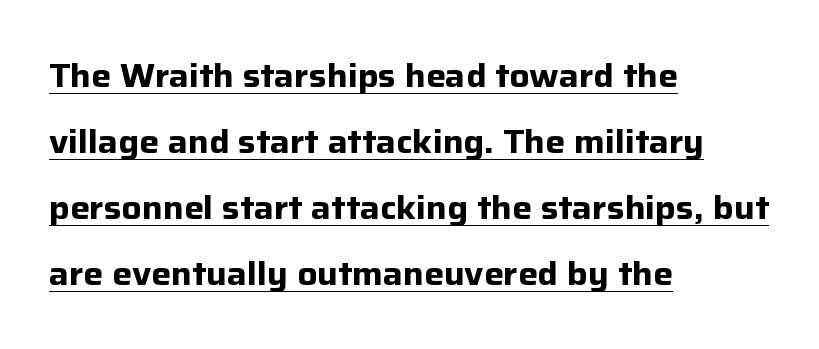
{"serif": "no", "italic": "no", "bold": "yes", "weight": "bold", "width": "normal", "stroke_contrast": "low", "x_height": "medium", "monospaced": "no", "underline": "yes", "align": "left", "line_spacing": "loose", "line_spacing_ratio": 2.0, "letter_spacing": "normal", "letter_spacing_em": 0.0, "glyph_px": 33}
